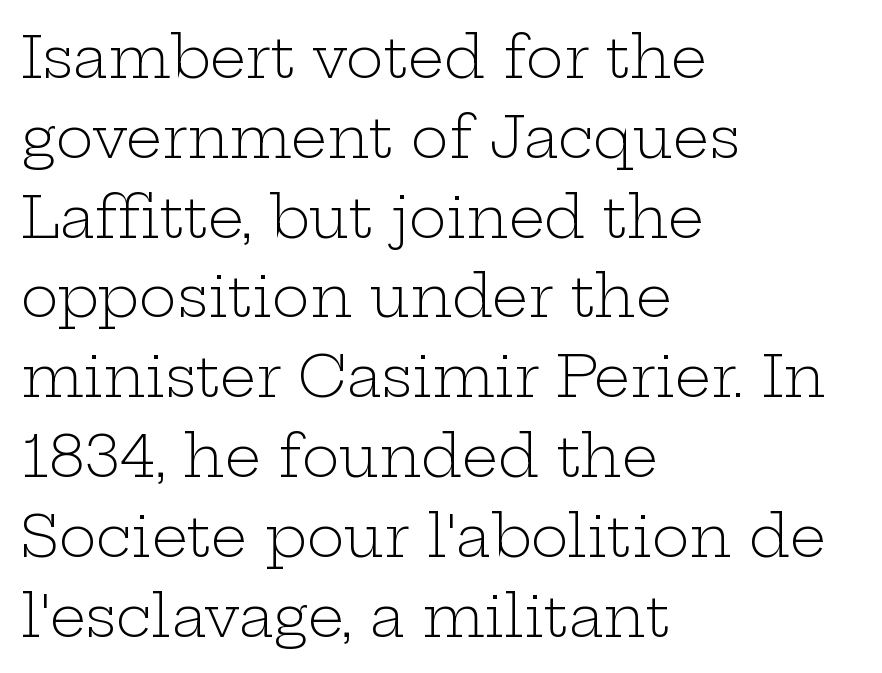
The leading is moderate, giving the passage an even texture. Between one letter and the next there's only the usual sliver of space. No extra ink here — the face is not bold. Only glyphs here, with clear space below each row. Each letter keeps its own natural width here, so spacing adapts to shape. Characters remain perfectly vertical along every line.
